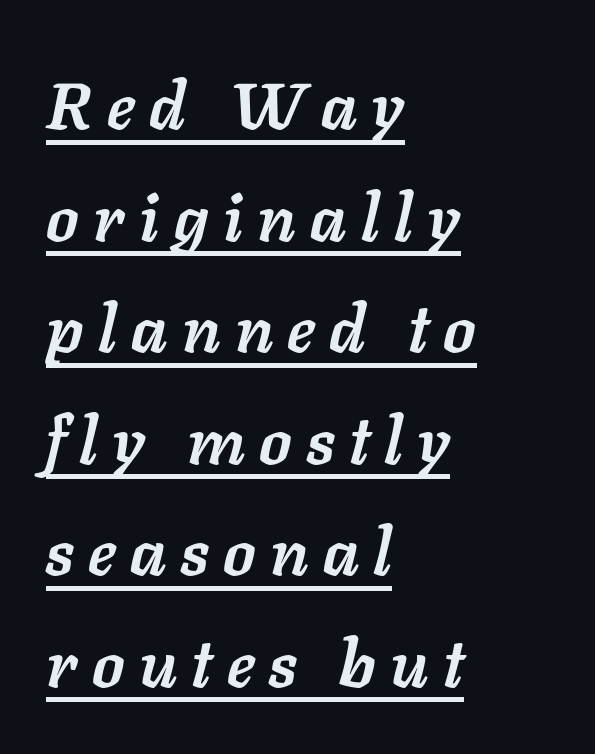
The image shows 66 px semibold type, italic (leaning right); set left-aligned, normal line spacing (1.69x), unusually wide letter spacing (+0.22 em), underlined; low stroke contrast and a medium x-height.
